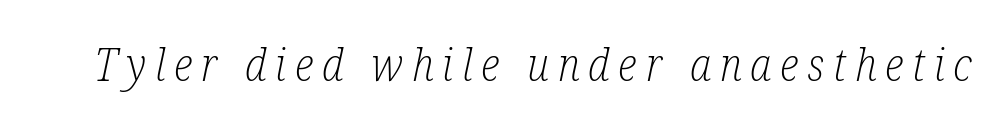
The words here are not underlined. The face used here is proportionally spaced, like ordinary book or web type. Does the lettering tilt? It does — this is italic. The type family on display is of the serif kind. Each stroke keeps to a modest, everyday thickness or less.
